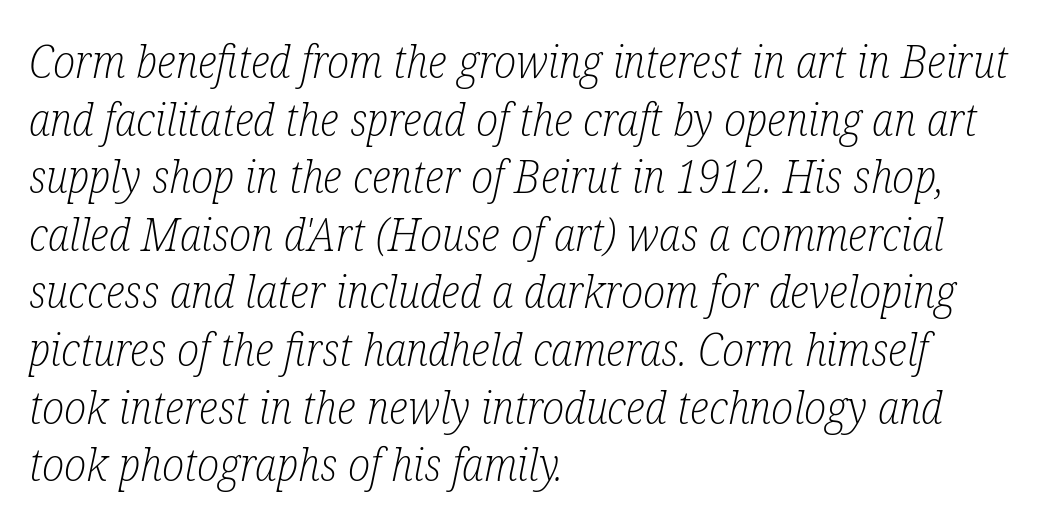
The image shows 45 px light, condensed serif type, italic (leaning right); set left-aligned, normal line spacing (1.28x), normal letter spacing, not underlined; low stroke contrast and a medium x-height.
